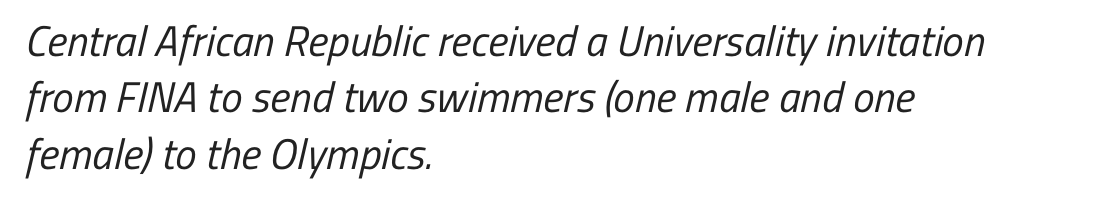
The image shows 43 px regular-weight, condensed sans-serif type; set left-aligned, normal line spacing (1.31x), normal letter spacing, not underlined; low stroke contrast and a medium x-height.
